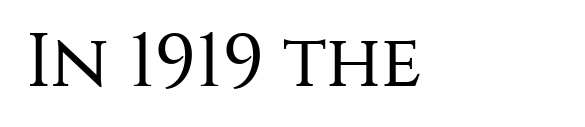
The image shows 75 px regular-weight sans-serif type, upright; set left-aligned, normal letter spacing, not underlined; medium stroke contrast and a large x-height.
